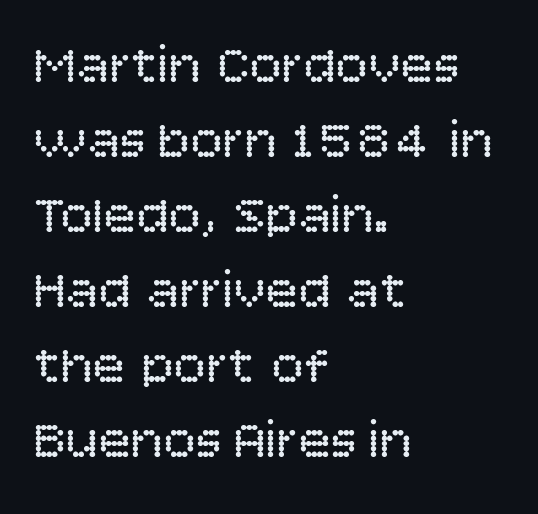
Has an underline been added? It has not. The lines are quadded left. Grotesque or geometric, the face here clearly has no serifs. The letters stand upright; this is a roman face.
